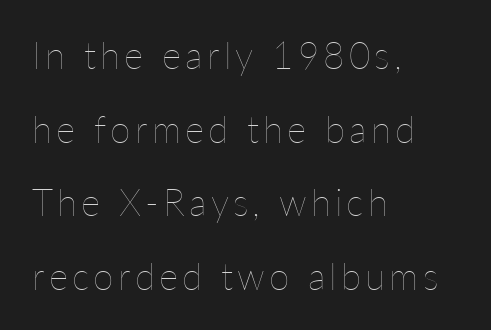
Q: Is the text bold? A: No.
Q: Is the text italic (slanted)? A: No, it is upright.
Q: Is the text underlined? A: No.
Q: How is the paragraph aligned? A: Left-aligned.
Q: Is the spacing between lines tight, normal or loose? A: Loose.
Q: Width (condensed, normal, or wide)? A: Normal.
Q: Stroke contrast? A: Low.
Q: x-height? A: Medium.
Q: Monospaced? A: No.
